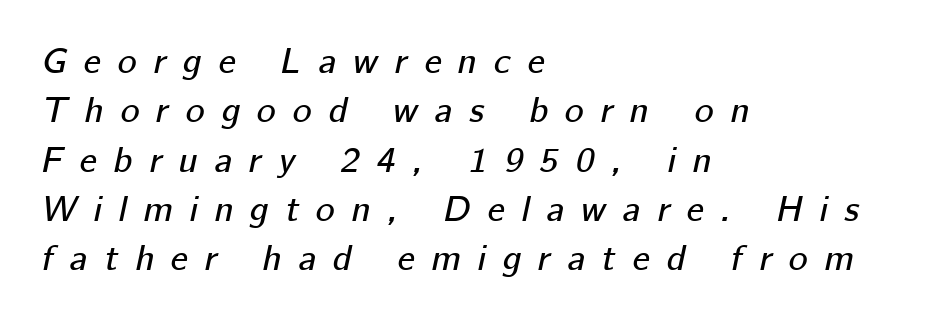
The image shows 36 px text type, italic (leaning right); set left-aligned, normal line spacing (1.37x), unusually wide letter spacing (+0.47 em), not underlined; low stroke contrast and a medium x-height.
